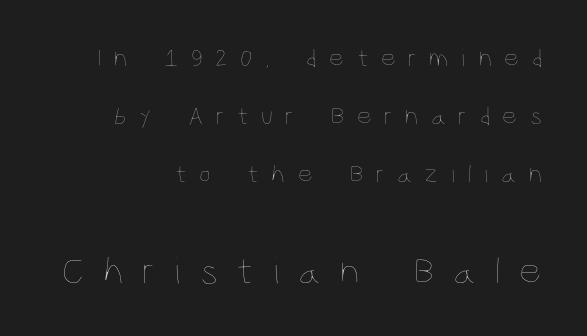
Q: Is the text bold? A: No.
Q: Is the text italic (slanted)? A: No, it is upright.
Q: Is the text underlined? A: No.
Q: How is the paragraph aligned? A: Right-aligned.
Q: Is the spacing between letters normal or unusually wide? A: Unusually wide.
Q: Is the spacing between lines tight, normal or loose? A: Loose.
Q: Which block of text is set in a larger size, the first (top) or the second (bottom)? A: The second (bottom) one.
Q: Width (condensed, normal, or wide)? A: Condensed.
Q: Stroke contrast? A: Low.
Q: x-height? A: Large.
Q: Monospaced? A: No.
